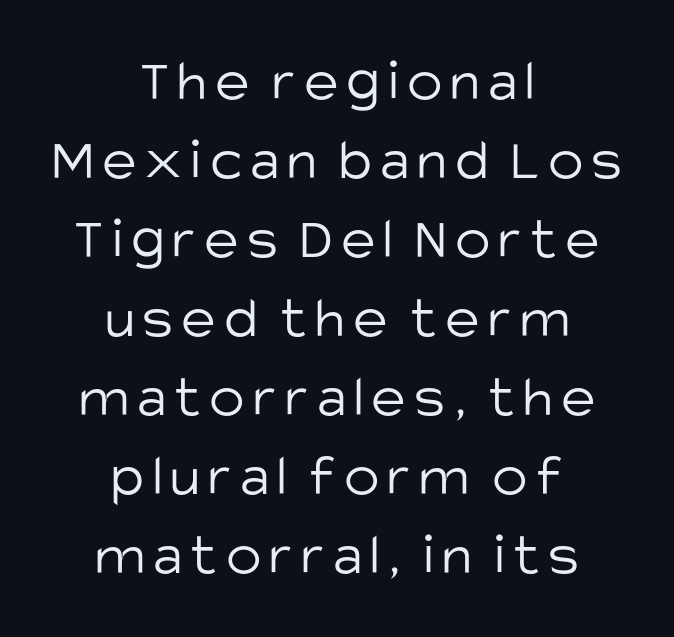
{"serif": "no", "italic": "no", "bold": "no", "weight": "light", "width": "normal", "stroke_contrast": "low", "x_height": "large", "monospaced": "no", "underline": "no", "align": "center", "line_spacing": "normal", "line_spacing_ratio": 1.34, "glyph_px": 59}
